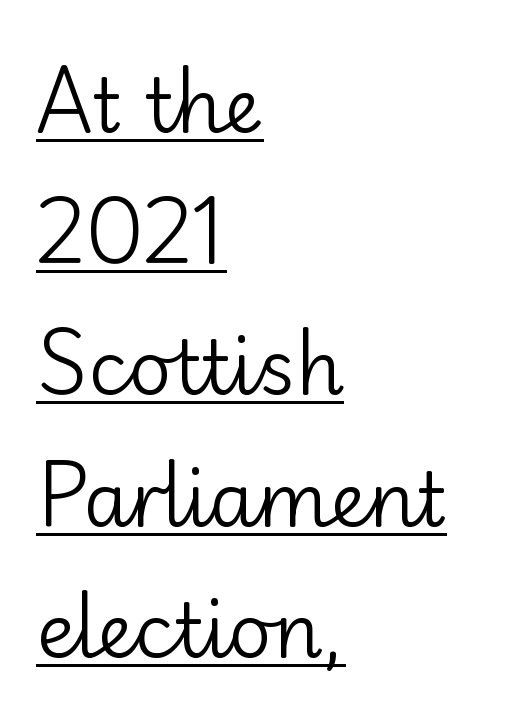
{"serif": "no", "italic": "no", "bold": "no", "weight": "regular", "width": "normal", "stroke_contrast": "low", "x_height": "small", "monospaced": "no", "underline": "yes", "align": "left", "line_spacing_ratio": 1.75, "letter_spacing": "normal", "letter_spacing_em": 0.0, "glyph_px": 75}
